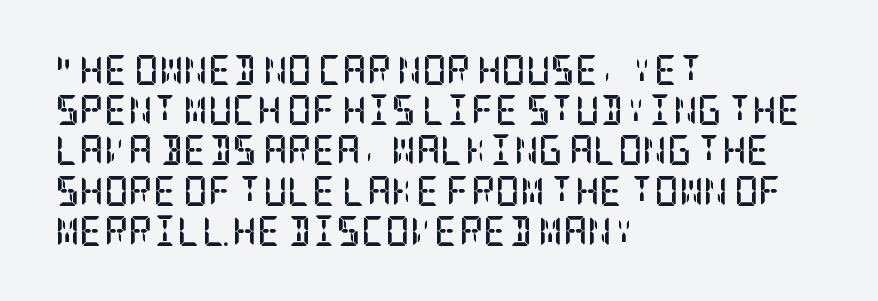
{"serif": "yes", "italic": "no", "bold": "yes", "weight": "semibold", "width": "condensed", "stroke_contrast": "low", "x_height": "large", "underline": "no", "align": "left", "line_spacing": "normal", "line_spacing_ratio": 1.34, "letter_spacing": "normal", "letter_spacing_em": 0.0, "glyph_px": 30}
